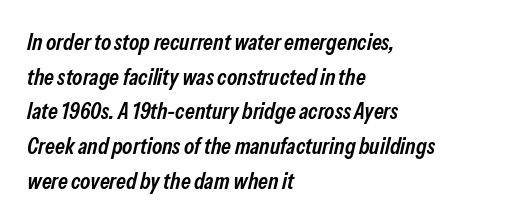
The typesetter chose a ragged-right arrangement here. The leading is moderate, giving the passage an even texture. An italicized treatment has been applied to the whole sample. The string is rendered with underlining switched off.
